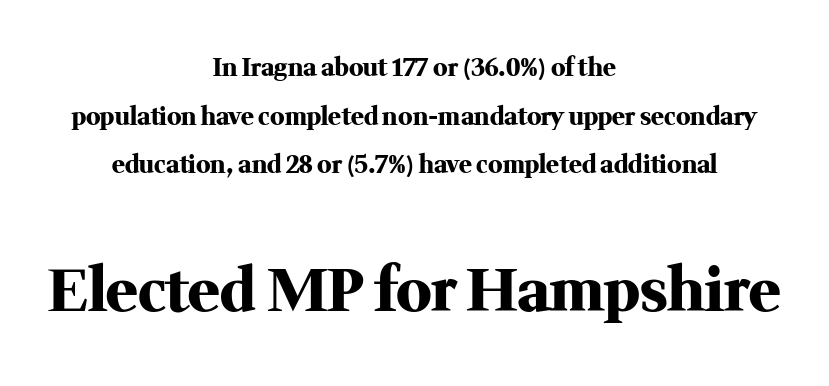
Q: Is the text bold? A: Yes.
Q: Is the text italic (slanted)? A: No, it is upright.
Q: Is the typeface a serif or a sans-serif typeface? A: Serif.
Q: Is the text underlined? A: No.
Q: How is the paragraph aligned? A: Centered.
Q: Is the spacing between letters normal or unusually wide? A: Normal.
Q: Is the spacing between lines tight, normal or loose? A: Loose.
Q: Which block of text is set in a larger size, the first (top) or the second (bottom)? A: The second (bottom) one.
Q: Width (condensed, normal, or wide)? A: Normal.
Q: Stroke contrast? A: Medium.
Q: x-height? A: Medium.
Q: Monospaced? A: No.
